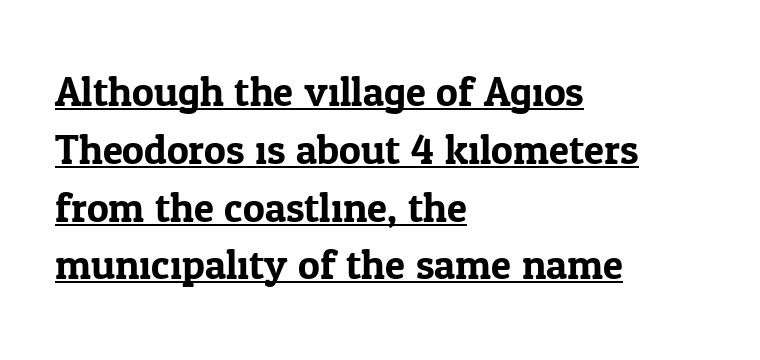
Is there much room between lines? A standard amount, neither cramped nor airy. A typesetter would call this proportional, since set widths differ per character. This is underlined copy, the kind a proofreader might mark for attention. The face used here is seriffed, in the tradition of book romans. Posture: vertical. Characters follow at the spacing the type designer built in.
